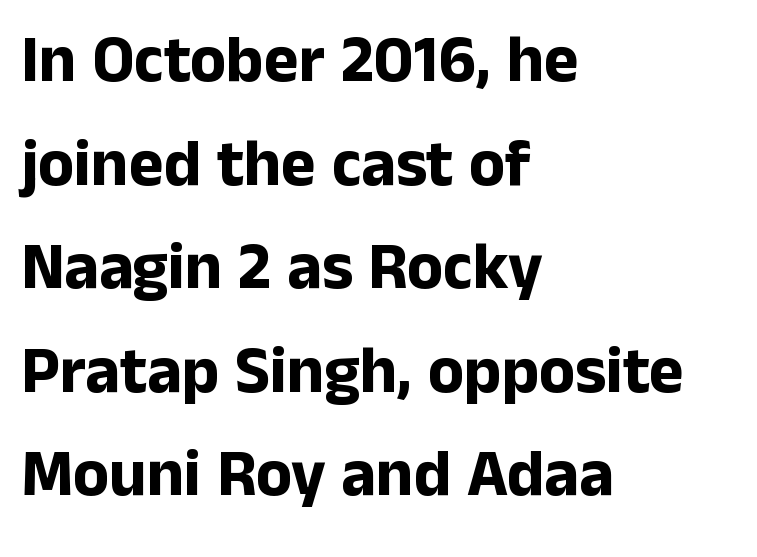
Reading down the block, your eye returns to a fixed left position each line. A full-strength bold gives these letters their thick strokes. Anything drawn beneath the words? Only blank space. Standard letterfit; no display-style spreading of the glyphs. Ordinary non-slanted type is in use. Unlike a traditional serif, this face leaves its strokes unadorned.
